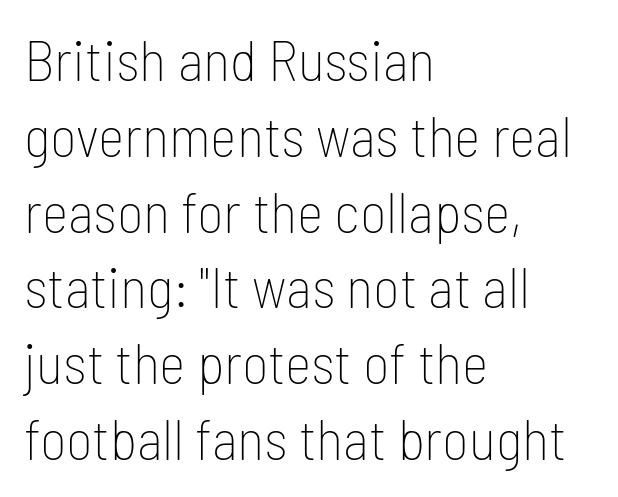
Horizontal alignment here is leftward, the default for most running prose. This rendering leaves character spacing at its baseline value. Line spacing here is normal. Style check: upright.
